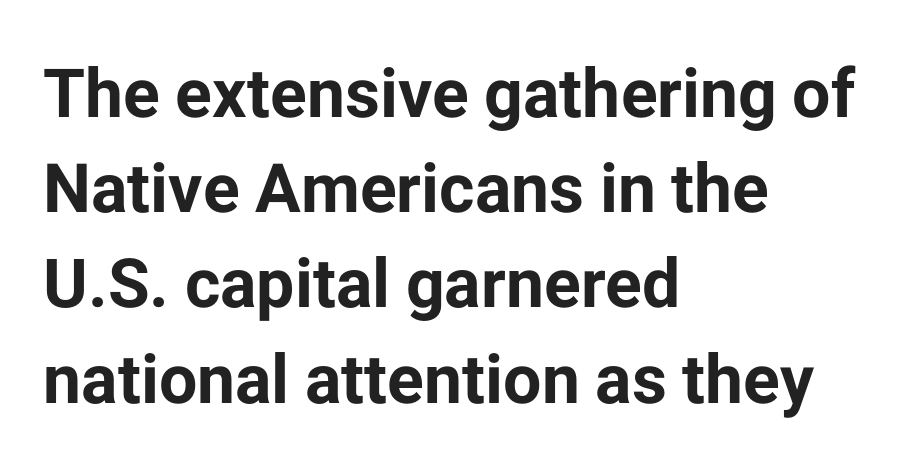
Q: Is the text bold? A: Yes.
Q: Is the text italic (slanted)? A: No, it is upright.
Q: Is the typeface a serif or a sans-serif typeface? A: Sans-serif.
Q: Is the text underlined? A: No.
Q: How is the paragraph aligned? A: Left-aligned.
Q: Is the spacing between letters normal or unusually wide? A: Normal.
Q: Is the spacing between lines tight, normal or loose? A: Normal.
Q: Width (condensed, normal, or wide)? A: Normal.
Q: Stroke contrast? A: Low.
Q: x-height? A: Medium.
Q: Monospaced? A: No.
